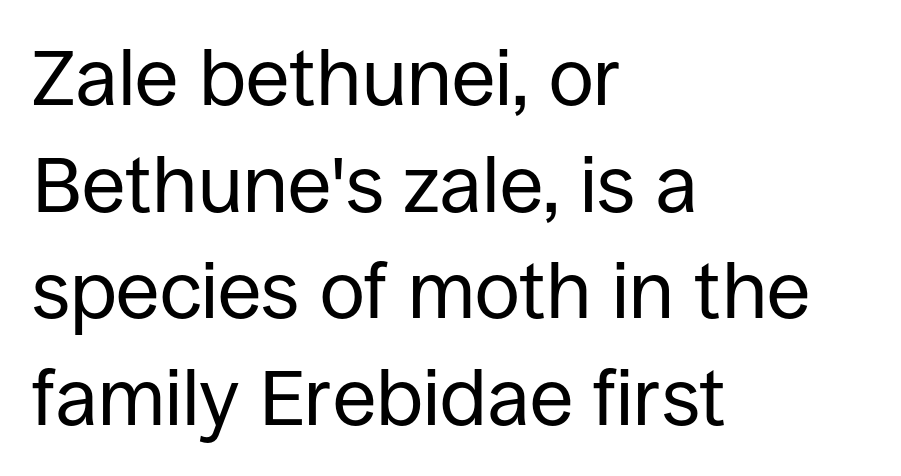
The letters advance in unequal steps, a hallmark of proportional type. Evenly set lines give the paragraph a standard silhouette. These lines stack with their left ends in a neat column. Upright lettering throughout.
